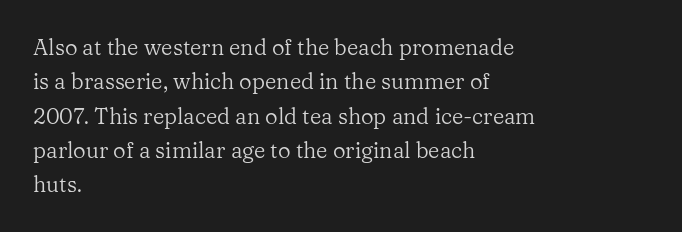
{"italic": "no", "bold": "no", "underline": "no", "align": "left", "line_spacing": "normal", "line_spacing_ratio": 1.56, "letter_spacing": "normal", "letter_spacing_em": 0.0, "glyph_px": 22}
